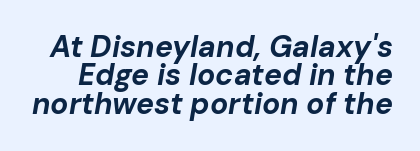
When letters slant like this, we call the style italic. Compared with an ordinary text face, these strokes are far heavier — a full bold. Each word holds together tightly as a unit, with standard inter-letter gaps. Varying glyph widths throughout — classic text-font behaviour. Cramped leading.
